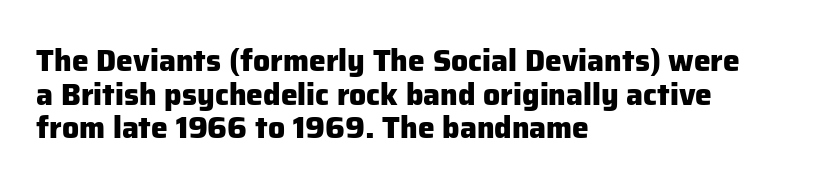
Pretty heavy lettering here — definitely bold. Character widths vary here, with narrow letters taking less room than wide ones. This rendering employs a face without finishing strokes, i.e., a sans-serif. The space directly below the letters is spotless.
